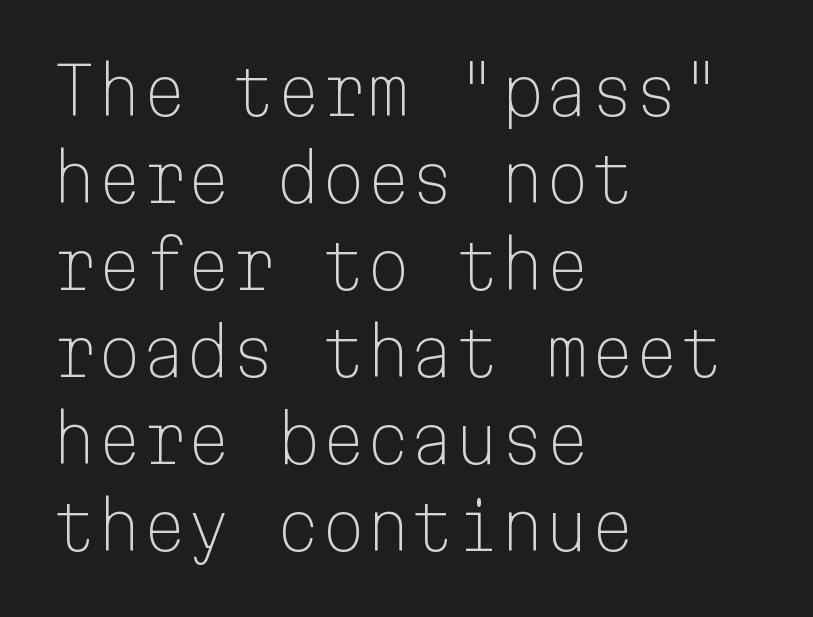
{"serif": "no", "italic": "no", "bold": "no", "weight": "light", "width": "normal", "stroke_contrast": "low", "x_height": "medium", "monospaced": "yes", "underline": "no", "align": "left", "line_spacing": "normal", "line_spacing_ratio": 1.36, "letter_spacing": "normal", "letter_spacing_em": 0.0, "glyph_px": 64}
